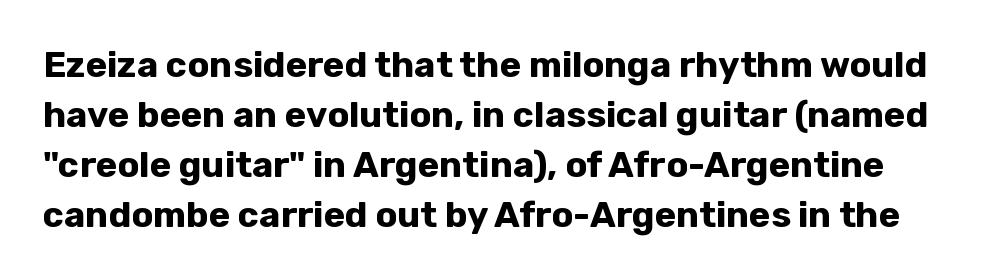
The image shows 36 px bold sans-serif type, upright; set normal line spacing (1.39x), normal letter spacing, not underlined; low stroke contrast and a medium x-height.
